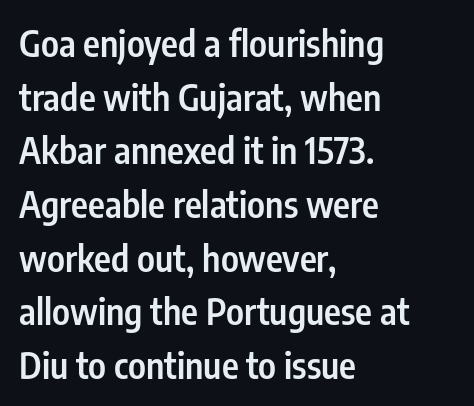
{"serif": "no", "italic": "no", "bold": "semi", "weight": "semibold", "width": "condensed", "stroke_contrast": "low", "x_height": "medium", "monospaced": "no", "underline": "no", "align": "left", "line_spacing": "normal", "line_spacing_ratio": 1.49, "letter_spacing": "normal", "letter_spacing_em": 0.0, "glyph_px": 36}
